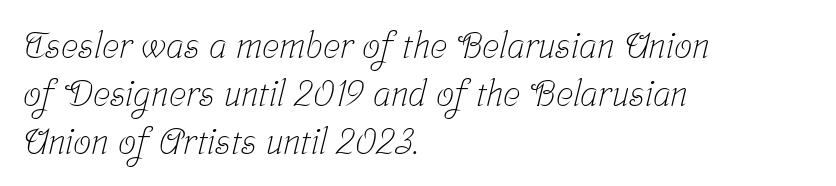
The image shows 36 px light, condensed serif type; set left-aligned, normal line spacing (1.33x), normal letter spacing, not underlined; low stroke contrast and a medium x-height.
